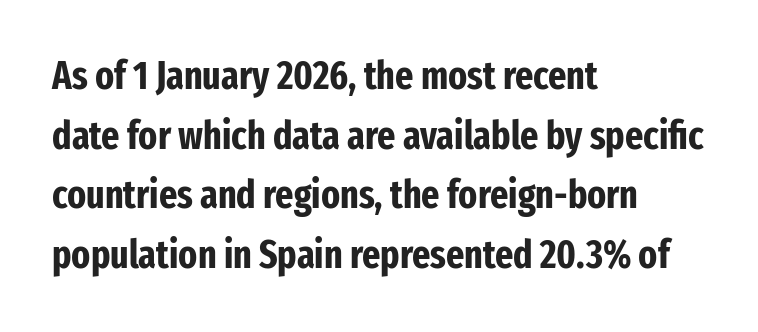
The image shows 39 px bold, condensed sans-serif type, upright; set left-aligned, normal line spacing (1.53x), normal letter spacing, not underlined; low stroke contrast and a medium x-height.
